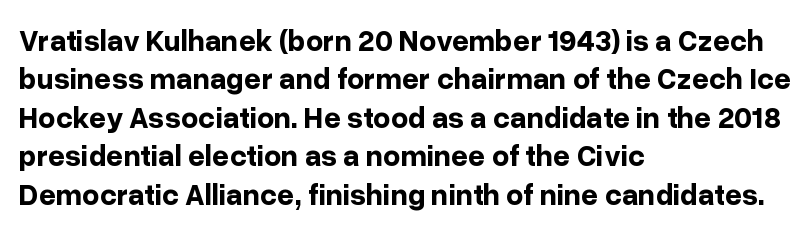
{"serif": "no", "italic": "no", "bold": "yes", "weight": "bold", "width": "normal", "stroke_contrast": "low", "x_height": "medium", "monospaced": "no", "underline": "no", "align": "left", "line_spacing": "normal", "line_spacing_ratio": 1.28, "letter_spacing": "normal", "letter_spacing_em": 0.0, "glyph_px": 30}
